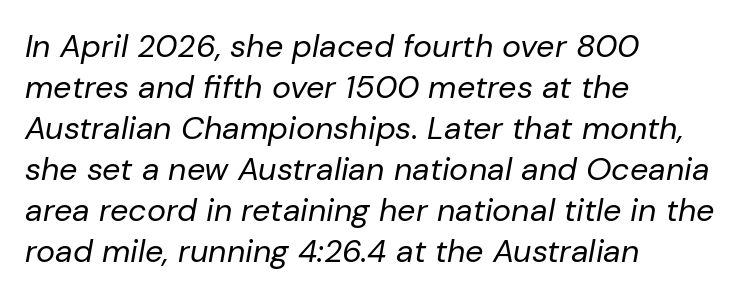
These lines are set flush left with a ragged right edge. When letters slant like this, we call the style italic. You could not count columns in this text — the font is proportionally spaced. Horizontal bands of white between lines are of average thickness. Is the type heavy? It reads as light-to-regular instead. Look at the tracking — it's just the regular setting, nothing added.
